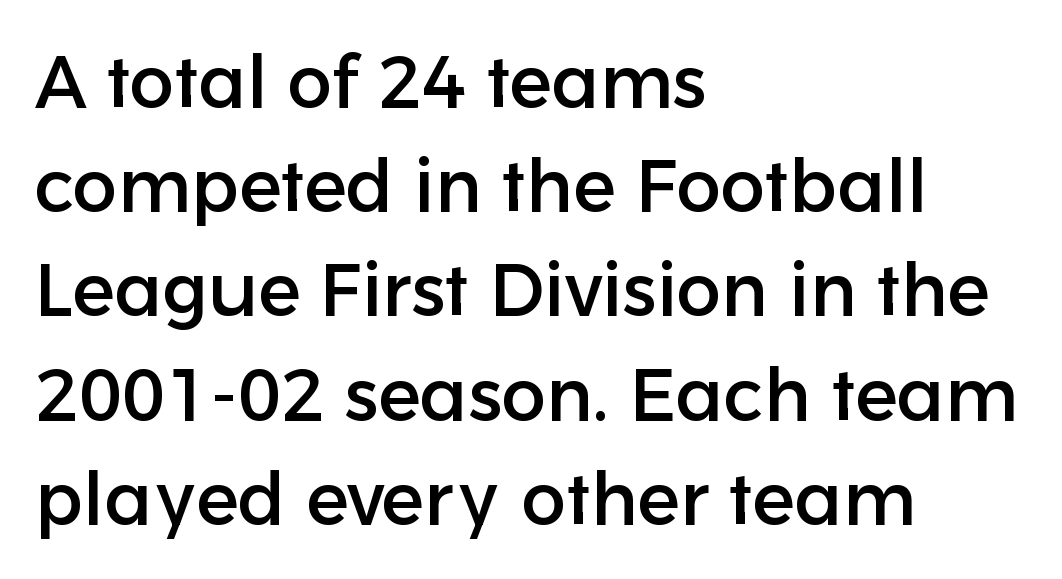
Is this a sans? Yes — the strokes have no serifs. Posture: straight, roman, zero tilt. Caption: multi-line text, flush left, ragged right. Line spacing here is normal.
